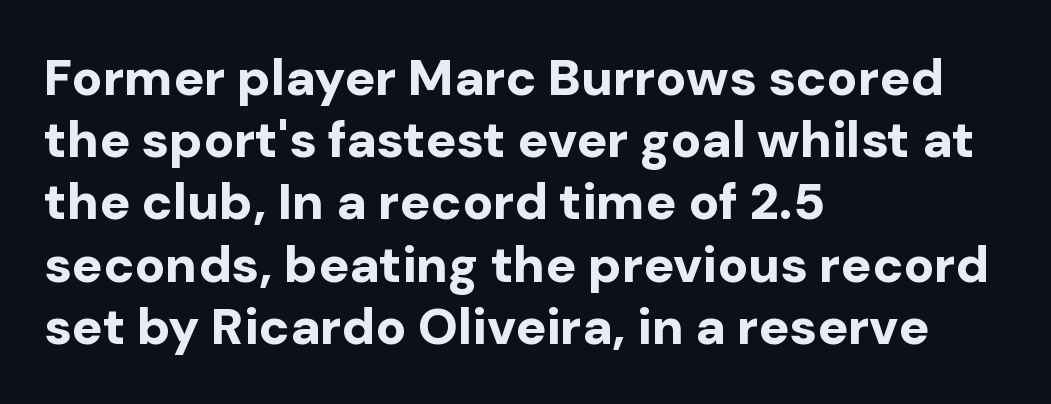
Does the lettering tilt? It doesn't — this is upright. In CSS terms this would be text-align: left. Is the type bold? Yes — the strokes are clearly thick and heavy. Think of a printed novel: that variable character pitch is what you see here.
